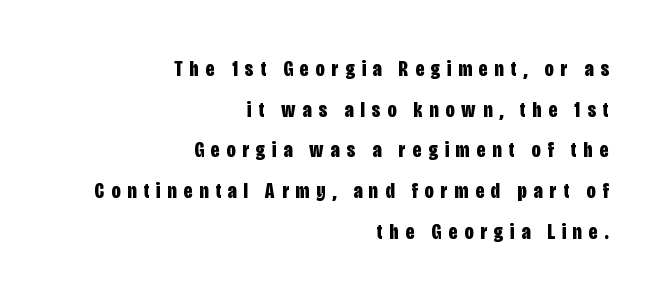
The image shows 22 px bold type, upright; set right-aligned, line spacing 1.85x, unusually wide letter spacing (+0.32 em), not underlined.
